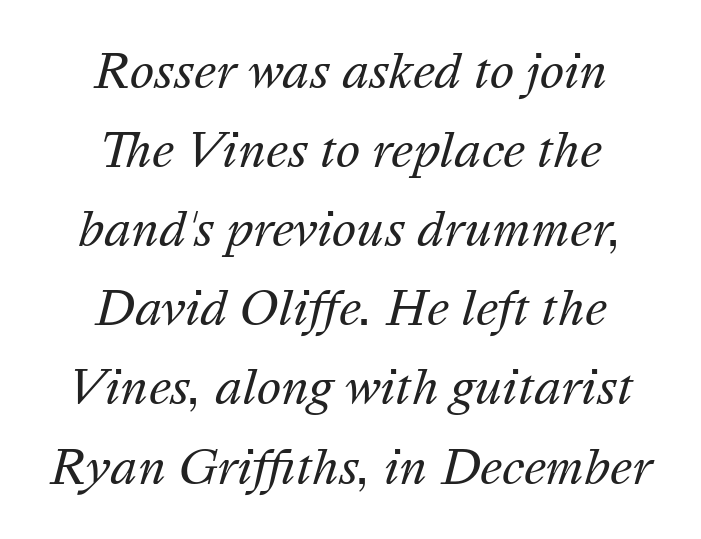
The image shows 46 px regular-weight type, italic (leaning right); set centered, line spacing 1.72x, normal letter spacing, not underlined; medium stroke contrast and a medium x-height.
